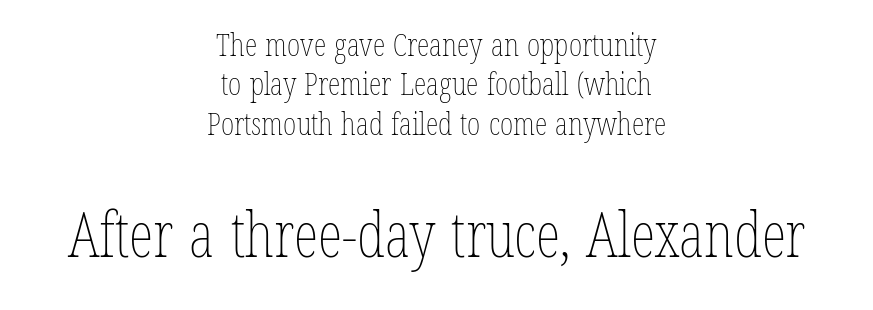
A clean baseline with only descenders dipping below it. The typography opts for an upright posture over an oblique one. Counters stay open thanks to moderate or lighter strokes. This rendering uses center alignment, leaving both contours irregular but symmetric. Do the characters align in a grid? No, the font is proportional.
